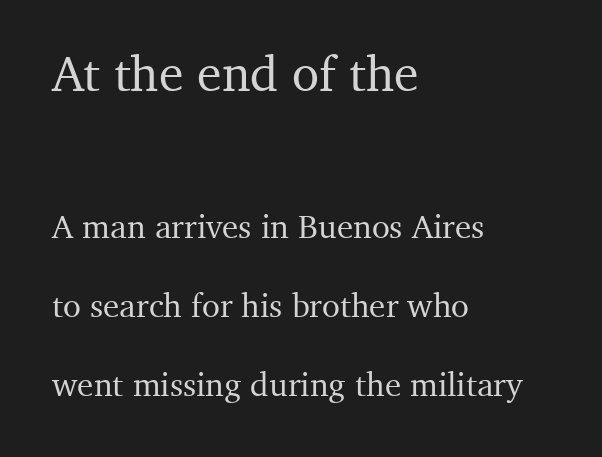
A serif font was chosen for this passage. No word sits above an underline. Here the first block reads like a headline and the second like body copy. This block would shrink considerably if given ordinary leading; it's expanded now. Posture: upright roman.
